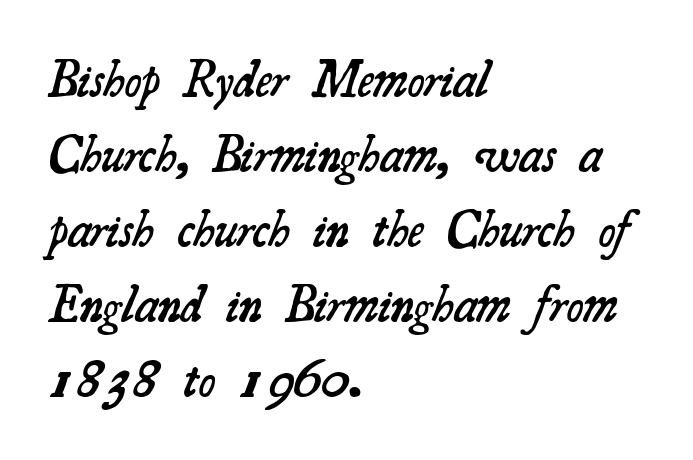
{"serif": "yes", "bold": "semi", "weight": "semibold", "width": "normal", "stroke_contrast": "medium", "x_height": "small", "monospaced": "no", "underline": "no", "align": "left", "line_spacing": "normal", "line_spacing_ratio": 1.47, "letter_spacing": "normal", "letter_spacing_em": 0.0, "glyph_px": 51}
